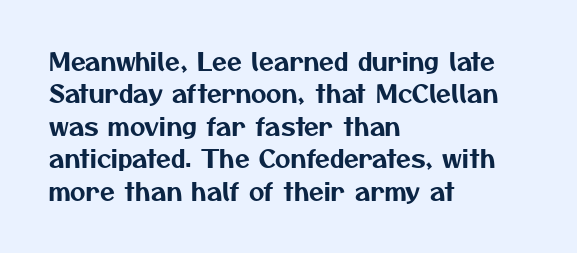
The image shows 24 px text type; set left-aligned, normal line spacing (1.35x), normal letter spacing, not underlined.
